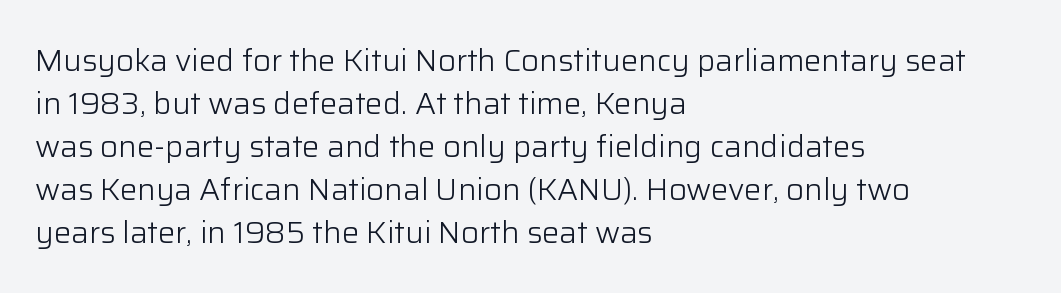
The image shows 31 px light sans-serif type, upright; set left-aligned, normal line spacing (1.39x), normal letter spacing, not underlined; low stroke contrast and a medium x-height.
